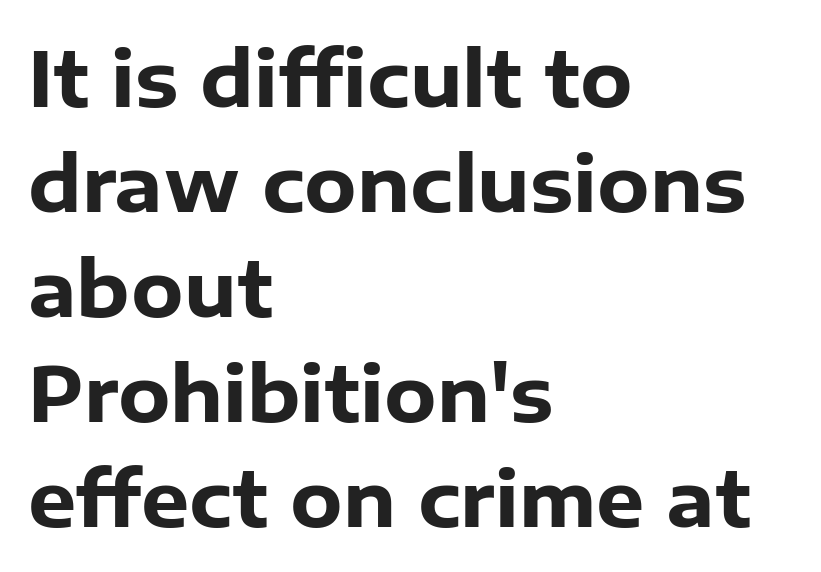
Q: Is the text bold? A: Yes.
Q: Is the text italic (slanted)? A: No, it is upright.
Q: Is the typeface a serif or a sans-serif typeface? A: Sans-serif.
Q: Is the text underlined? A: No.
Q: How is the paragraph aligned? A: Left-aligned.
Q: Is the spacing between letters normal or unusually wide? A: Normal.
Q: Is the spacing between lines tight, normal or loose? A: Normal.
Q: Width (condensed, normal, or wide)? A: Normal.
Q: Stroke contrast? A: Low.
Q: x-height? A: Medium.
Q: Monospaced? A: No.
